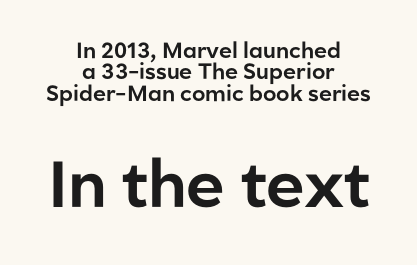
The image shows 65 px sans-serif type, upright; set centered, tight line spacing (0.97x), normal letter spacing, not underlined; the second (bottom) block is 2.95x larger; low stroke contrast and a medium x-height.
